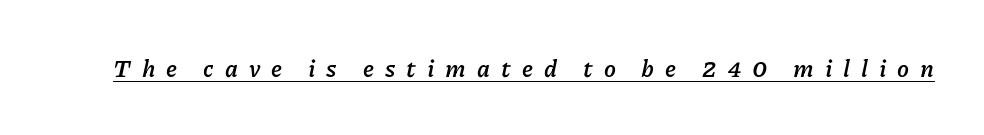
Q: Is the text bold? A: Yes.
Q: Is the text italic (slanted)? A: Yes, it leans right by about 11 degrees.
Q: Is the text underlined? A: Yes.
Q: Is the spacing between letters normal or unusually wide? A: Unusually wide.
